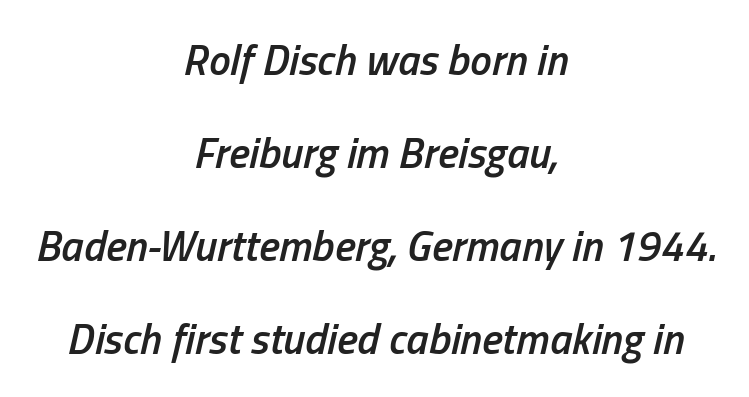
Q: Is the text bold? A: Semi-bold.
Q: Is the text italic (slanted)? A: Yes, it leans right by about 13 degrees.
Q: Is the text underlined? A: No.
Q: How is the paragraph aligned? A: Centered.
Q: Is the spacing between letters normal or unusually wide? A: Normal.
Q: Is the spacing between lines tight, normal or loose? A: Loose.
Q: Width (condensed, normal, or wide)? A: Condensed.
Q: Stroke contrast? A: Low.
Q: x-height? A: Medium.
Q: Monospaced? A: No.
